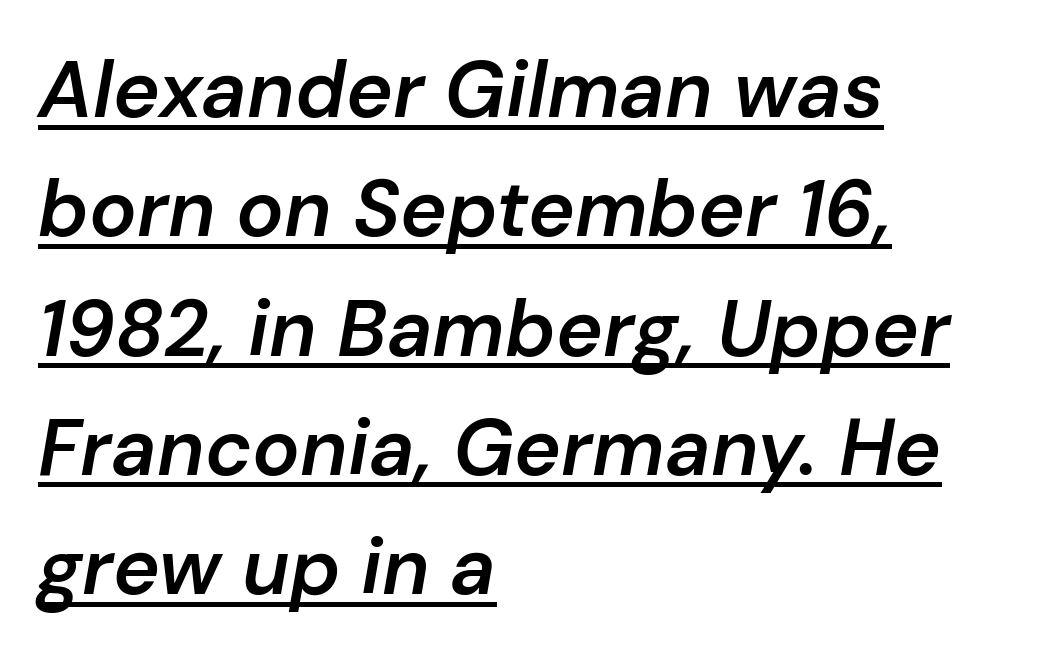
{"italic": "yes", "lean": "right", "slant_degrees": 10, "bold": "semi", "weight": "semibold", "width": "normal", "stroke_contrast": "low", "x_height": "medium", "monospaced": "no", "underline": "yes", "align": "left", "line_spacing": "normal", "line_spacing_ratio": 1.51, "letter_spacing": "normal", "letter_spacing_em": 0.0, "glyph_px": 79}
